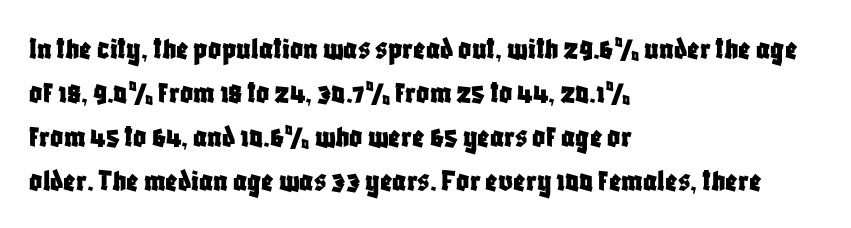
{"serif": "no", "italic": "no", "width": "condensed", "stroke_contrast": "low", "x_height": "large", "monospaced": "no", "underline": "no", "align": "left", "line_spacing": "normal", "line_spacing_ratio": 1.37, "letter_spacing": "normal", "letter_spacing_em": 0.0, "glyph_px": 32}
